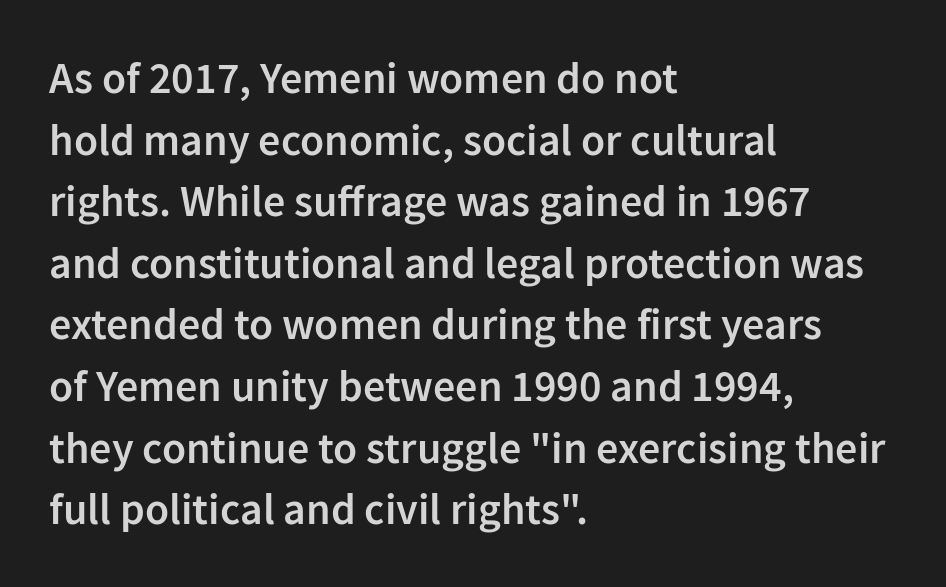
This rendering leaves character spacing at its baseline value. Look at the bottom of the vertical strokes: they stop flat, with no serifs. Baseline-to-baseline distance is the conventional proportion of letter height. Descender tails drop into unmarked territory. The sample has been set in demibold, a notch under bold. Character widths vary here, with narrow letters taking less room than wide ones.
